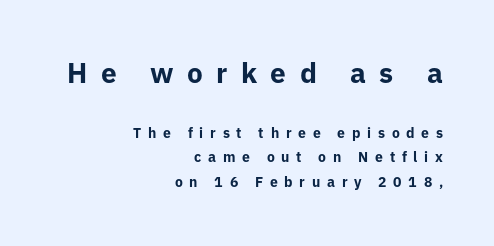
The image shows 28 px bold sans-serif type, upright; set right-aligned, line spacing 1.74x, unusually wide letter spacing (+0.48 em), not underlined; the first (top) block is 2.0x larger; low stroke contrast and a medium x-height.
